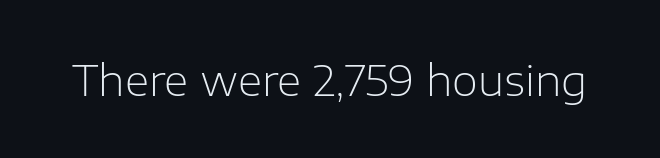
Q: Is the text bold? A: No.
Q: Is the text italic (slanted)? A: No, it is upright.
Q: Is the typeface a serif or a sans-serif typeface? A: Sans-serif.
Q: Is the text underlined? A: No.
Q: Is the spacing between letters normal or unusually wide? A: Normal.
Q: Width (condensed, normal, or wide)? A: Normal.
Q: Stroke contrast? A: Low.
Q: x-height? A: Medium.
Q: Monospaced? A: No.
